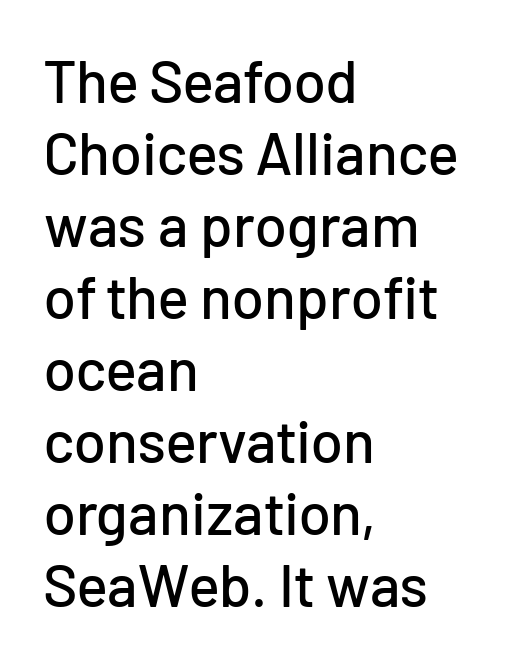
{"serif": "no", "italic": "no", "width": "normal", "stroke_contrast": "low", "x_height": "medium", "monospaced": "no", "underline": "no", "align": "left", "line_spacing_ratio": 1.22, "letter_spacing": "normal", "letter_spacing_em": 0.0, "glyph_px": 59}
